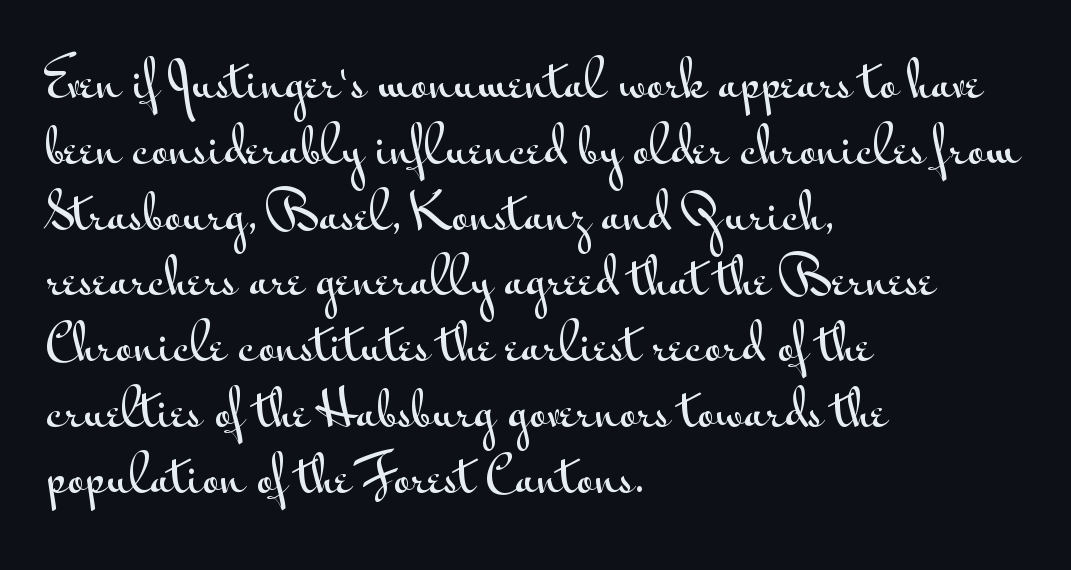
{"serif": "no", "width": "wide", "stroke_contrast": "medium", "x_height": "small", "monospaced": "no", "underline": "no", "align": "left", "line_spacing": "normal", "line_spacing_ratio": 1.37, "letter_spacing": "normal", "letter_spacing_em": 0.0, "glyph_px": 48}
